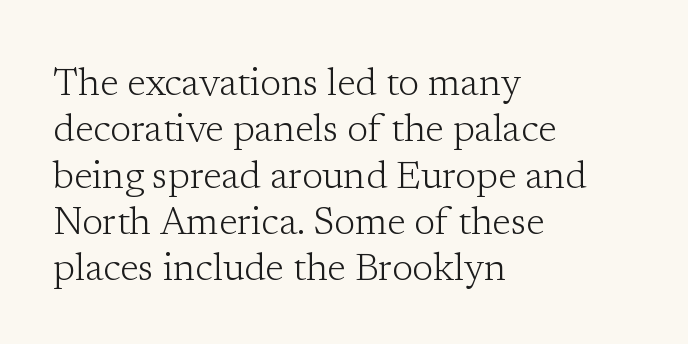
The image shows 38 px light serif type, upright; set left-aligned, line spacing 1.22x, normal letter spacing, not underlined; low stroke contrast and a medium x-height.
